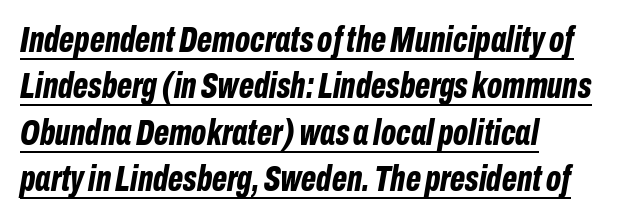
{"italic": "yes", "lean": "right", "slant_degrees": 10, "bold": "yes", "weight": "bold", "width": "condensed", "stroke_contrast": "low", "x_height": "medium", "monospaced": "no", "underline": "yes", "align": "left", "line_spacing": "normal", "line_spacing_ratio": 1.29, "letter_spacing": "normal", "letter_spacing_em": 0.0, "glyph_px": 36}
